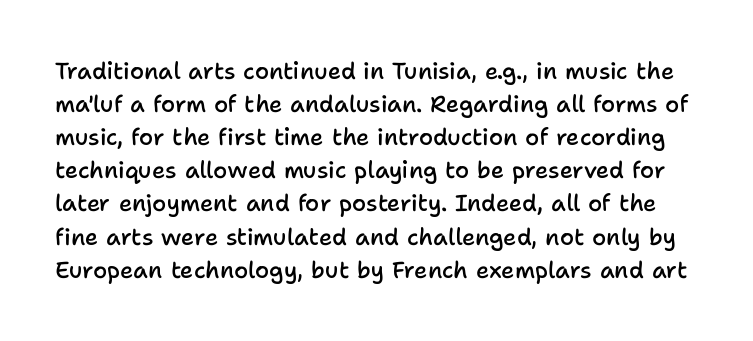
The string is rendered with underlining switched off. A fair bit of extra ink — the face is semibold, not bold. How are the letters spaced? Ordinarily, with no added tracking. This sample uses an upright cut, with every glyph sitting square on the baseline. Line spacing here is normal.
